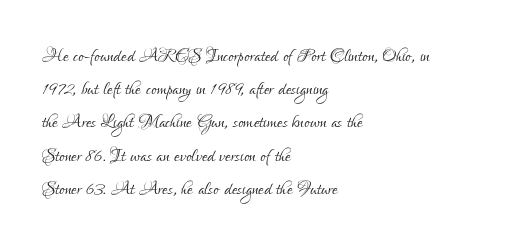
{"bold": "no", "underline": "no", "align": "left", "line_spacing": "normal", "line_spacing_ratio": 1.33, "letter_spacing": "normal", "letter_spacing_em": 0.0, "glyph_px": 25}
